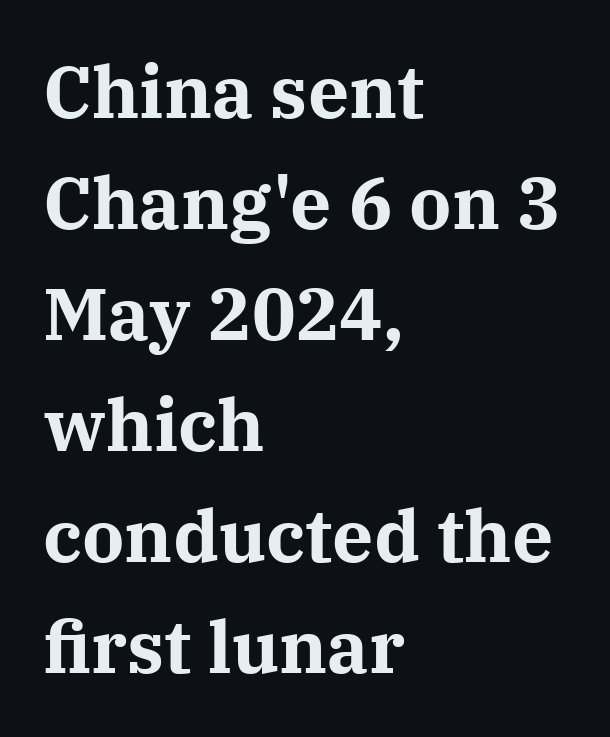
{"serif": "yes", "italic": "no", "bold": "yes", "weight": "bold", "width": "normal", "stroke_contrast": "medium", "x_height": "medium", "monospaced": "no", "underline": "no", "align": "left", "line_spacing": "normal", "line_spacing_ratio": 1.52, "letter_spacing": "normal", "letter_spacing_em": 0.0, "glyph_px": 73}
